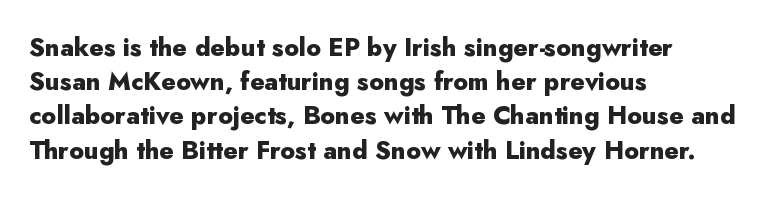
{"italic": "no", "bold": "yes", "underline": "no", "align": "left", "line_spacing": "normal", "line_spacing_ratio": 1.37, "letter_spacing": "normal", "letter_spacing_em": 0.0, "glyph_px": 25}
